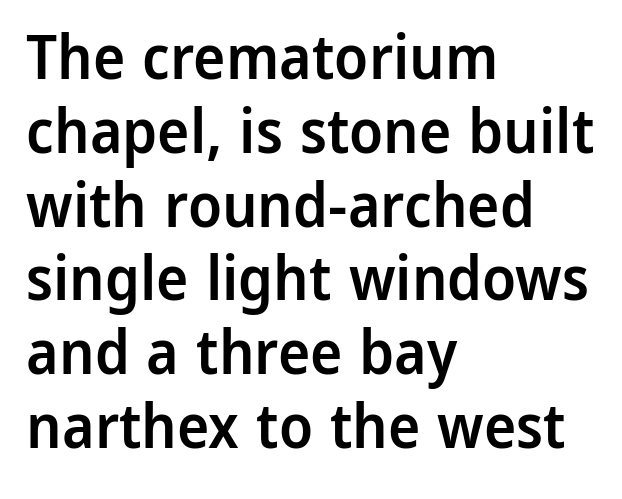
{"serif": "no", "italic": "no", "bold": "semi", "weight": "semibold", "width": "normal", "stroke_contrast": "low", "x_height": "medium", "monospaced": "no", "underline": "no", "align": "left", "line_spacing_ratio": 1.21, "letter_spacing": "normal", "letter_spacing_em": 0.0, "glyph_px": 61}
